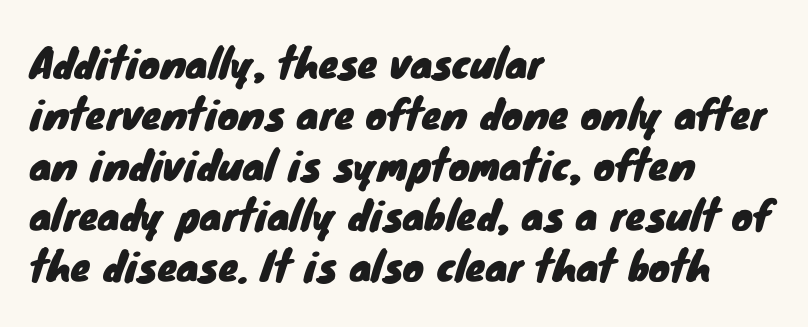
Q: Is the typeface a serif or a sans-serif typeface? A: Sans-serif.
Q: Is the text underlined? A: No.
Q: How is the paragraph aligned? A: Left-aligned.
Q: Is the spacing between letters normal or unusually wide? A: Normal.
Q: Is the spacing between lines tight, normal or loose? A: Normal.
Q: Width (condensed, normal, or wide)? A: Normal.
Q: Stroke contrast? A: Low.
Q: x-height? A: Small.
Q: Monospaced? A: No.
